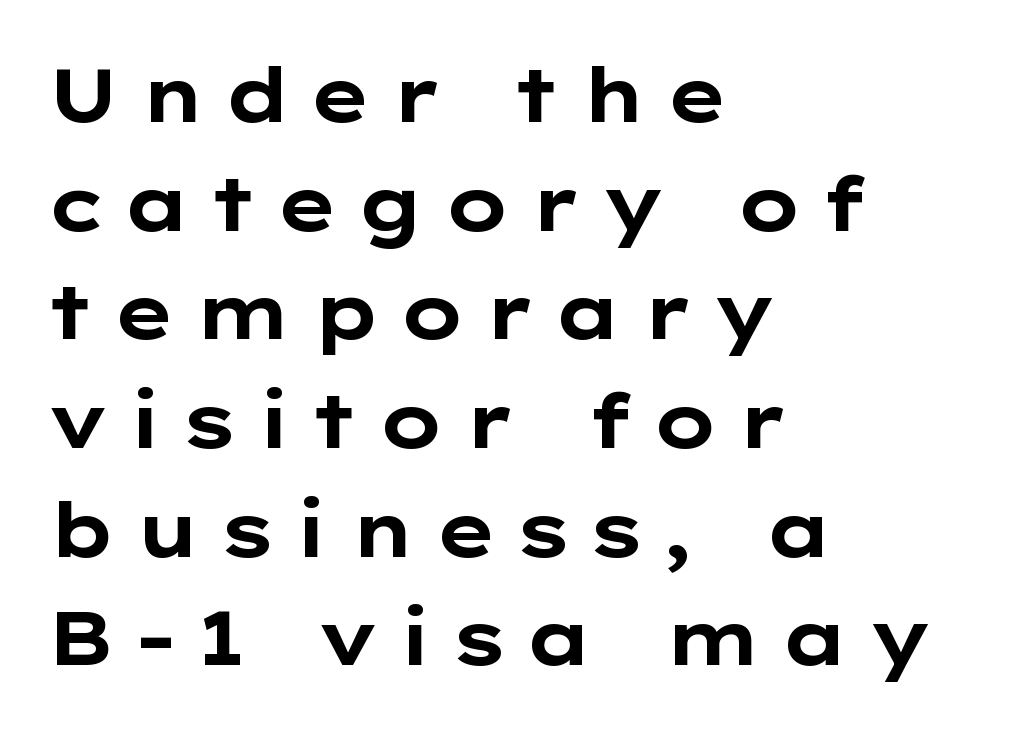
Each line starts at the same left margin while the right side varies. Summary of weight: heavy, a full bold. Nothing sits at the stroke ends, so this counts as sans-serif. The glyphs are unaccompanied by any horizontal stroke below them.
